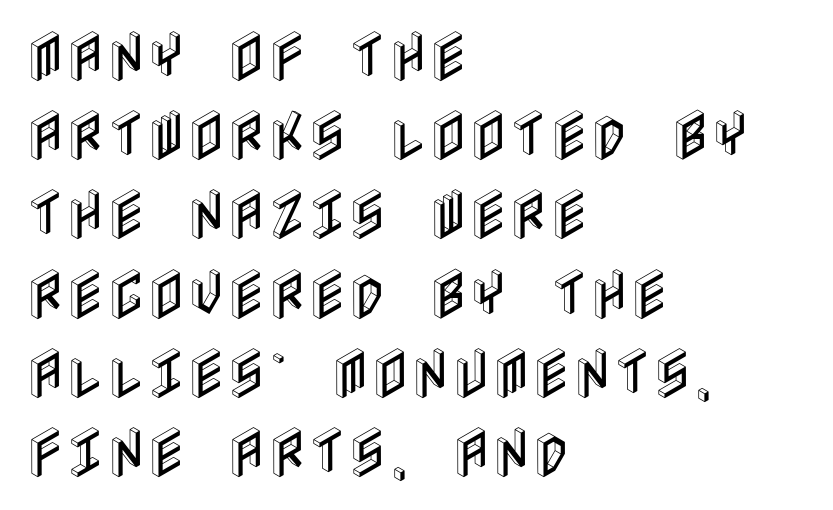
Q: Is the text italic (slanted)? A: No, it is upright.
Q: Is the text underlined? A: No.
Q: How is the paragraph aligned? A: Left-aligned.
Q: Is the spacing between letters normal or unusually wide? A: Normal.
Q: Is the spacing between lines tight, normal or loose? A: Normal.
Q: Width (condensed, normal, or wide)? A: Condensed.
Q: x-height? A: Large.
